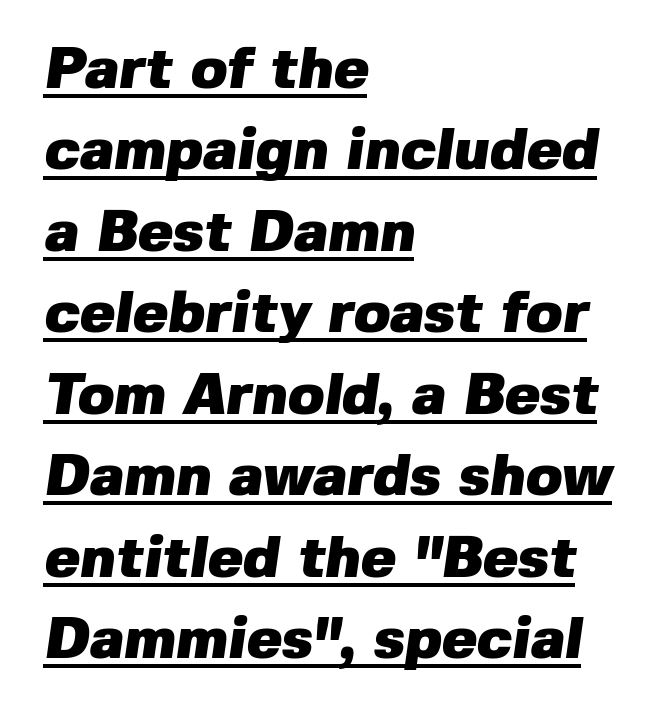
The image shows 59 px heavy sans-serif type; set left-aligned, normal line spacing (1.38x), normal letter spacing, underlined; low stroke contrast and a medium x-height.
